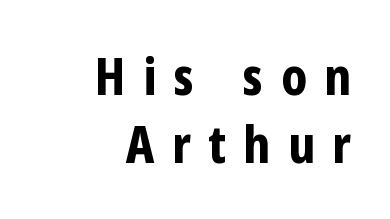
Q: Is the text bold? A: Yes.
Q: Is the text italic (slanted)? A: No, it is upright.
Q: Is the typeface a serif or a sans-serif typeface? A: Sans-serif.
Q: Is the text underlined? A: No.
Q: How is the paragraph aligned? A: Right-aligned.
Q: Is the spacing between letters normal or unusually wide? A: Unusually wide.
Q: Is the spacing between lines tight, normal or loose? A: Normal.
Q: Width (condensed, normal, or wide)? A: Condensed.
Q: Stroke contrast? A: Low.
Q: x-height? A: Medium.
Q: Monospaced? A: No.
